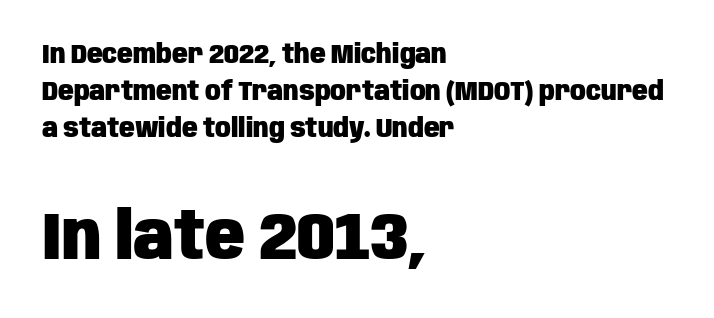
Leftover space on each line is placed entirely after the last word. Do the characters align in a grid? No, the font is proportional. The zone under the glyphs is completely vacant. The type family on display is of the sans-serif kind.
